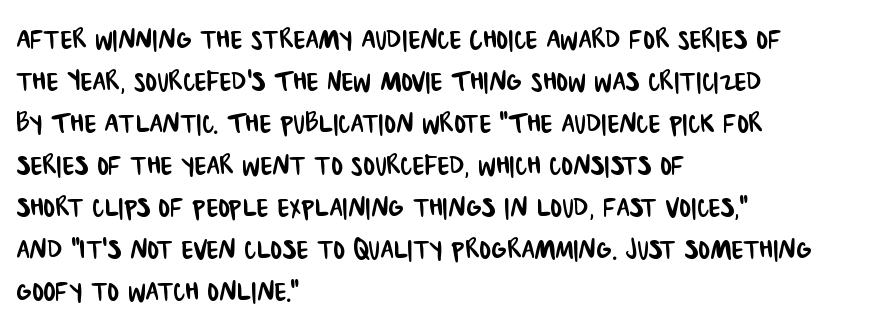
The image shows 35 px condensed sans-serif type; set left-aligned, line spacing 1.2x, normal letter spacing, not underlined; low stroke contrast and a large x-height.
